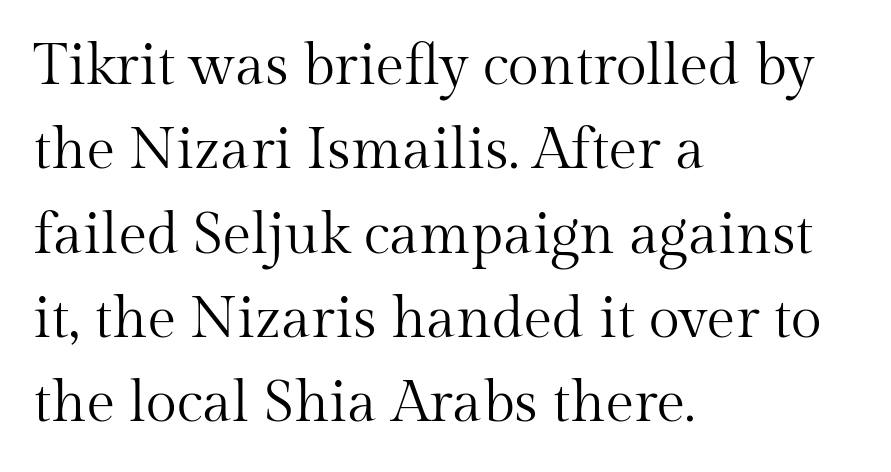
{"serif": "yes", "italic": "no", "bold": "no", "weight": "regular", "width": "normal", "stroke_contrast": "medium", "x_height": "medium", "monospaced": "no", "underline": "no", "align": "left", "line_spacing": "normal", "line_spacing_ratio": 1.48, "letter_spacing": "normal", "letter_spacing_em": 0.0, "glyph_px": 57}
